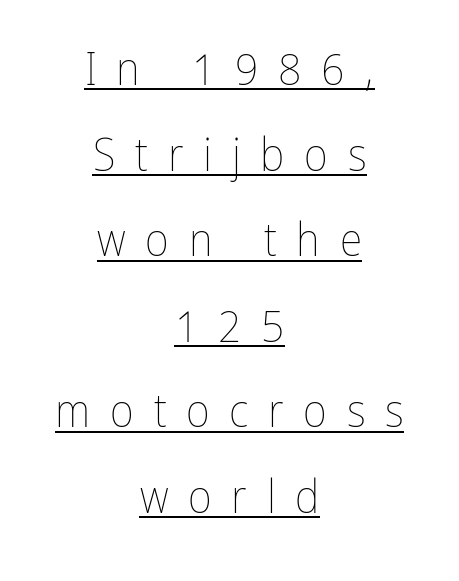
{"italic": "no", "bold": "no", "weight": "thin", "width": "condensed", "stroke_contrast": "low", "x_height": "medium", "monospaced": "no", "underline": "yes", "align": "center", "line_spacing_ratio": 1.86, "letter_spacing": "wide", "letter_spacing_em": 0.43, "glyph_px": 46}
